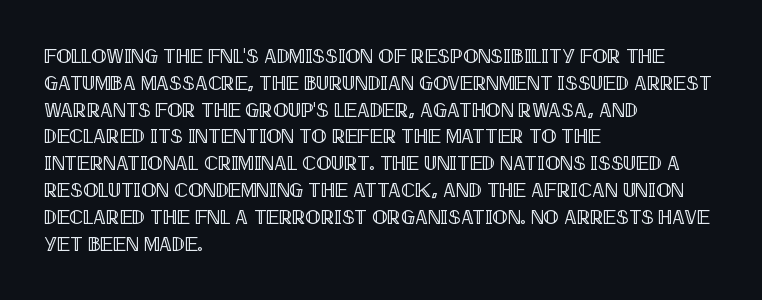
Q: Is the text italic (slanted)? A: No, it is upright.
Q: Is the text underlined? A: No.
Q: How is the paragraph aligned? A: Left-aligned.
Q: Is the spacing between letters normal or unusually wide? A: Normal.
Q: Is the spacing between lines tight, normal or loose? A: Normal.
